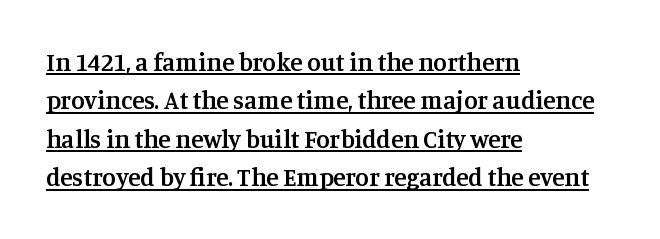
{"italic": "no", "bold": "semi", "underline": "yes", "align": "left", "line_spacing": "normal", "line_spacing_ratio": 1.54, "letter_spacing": "normal", "letter_spacing_em": 0.0, "glyph_px": 25}
